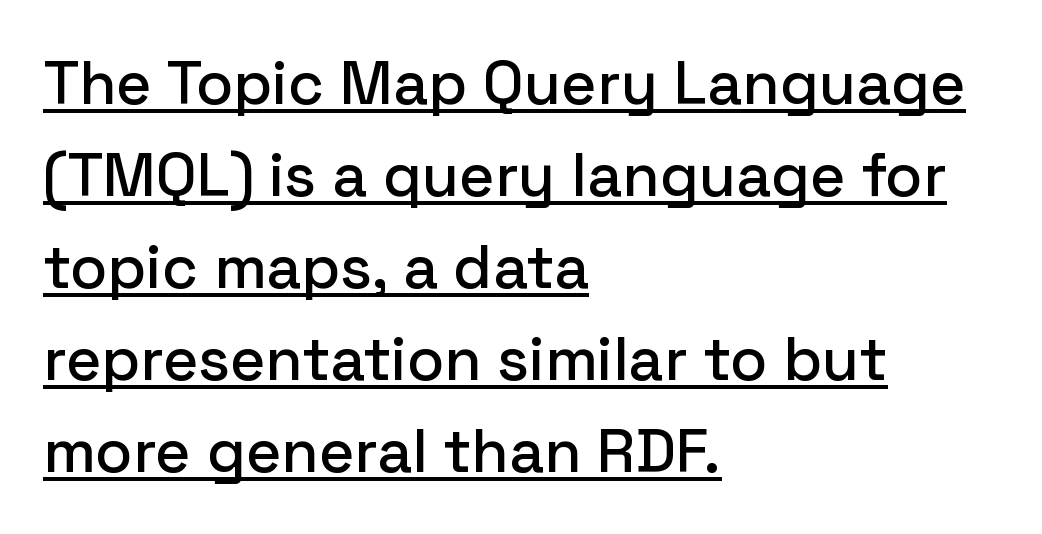
The image shows 61 px sans-serif type, upright; set left-aligned, normal line spacing (1.51x), normal letter spacing, underlined; low stroke contrast and a medium x-height.
